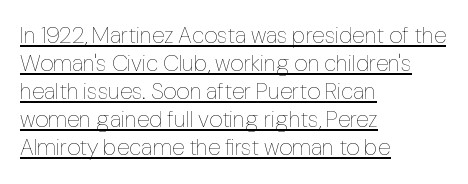
The image shows 23 px text type, upright; set left-aligned, line spacing 1.22x, normal letter spacing, underlined.
